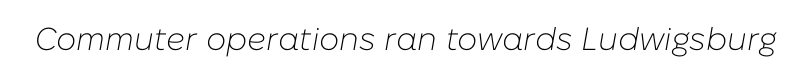
{"italic": "yes", "lean": "right", "slant_degrees": 10, "bold": "no", "weight": "light", "width": "normal", "stroke_contrast": "low", "x_height": "medium", "monospaced": "no", "underline": "no", "letter_spacing": "normal", "letter_spacing_em": 0.0, "glyph_px": 32}
